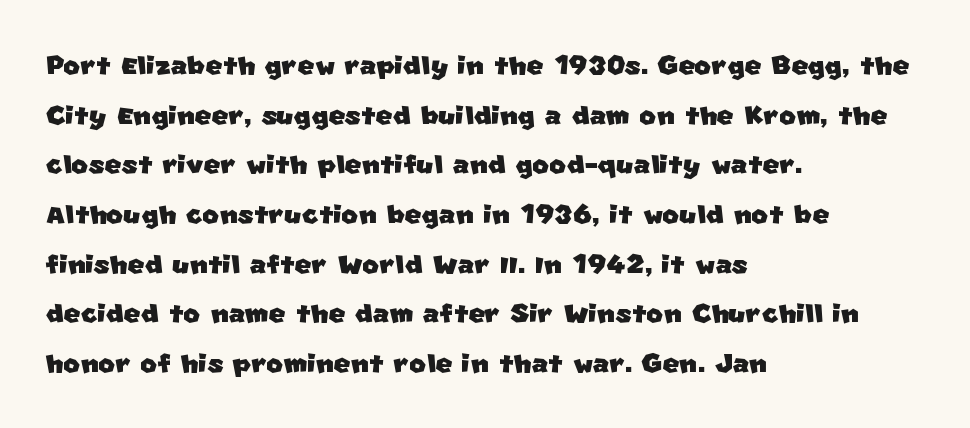
{"serif": "no", "width": "normal", "stroke_contrast": "low", "x_height": "large", "monospaced": "no", "underline": "no", "align": "left", "line_spacing": "normal", "line_spacing_ratio": 1.38, "letter_spacing": "normal", "letter_spacing_em": 0.0, "glyph_px": 36}
